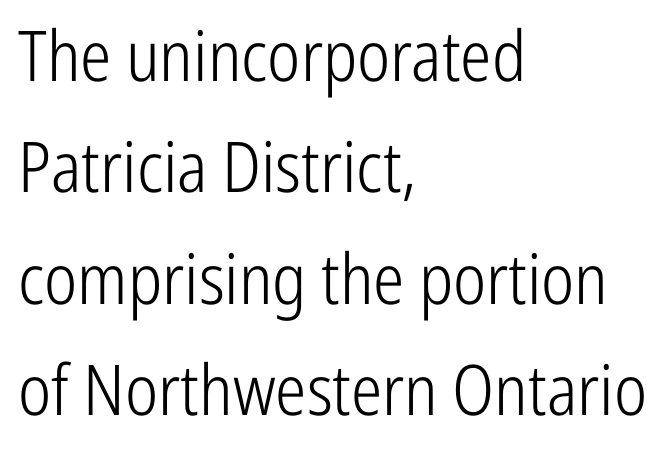
To sum up the face: it is a sans, with no serifs. Nope, not italic — everything's standing straight. Honestly, the row spacing looks completely unremarkable. The rag falls on the right side of this text block.
